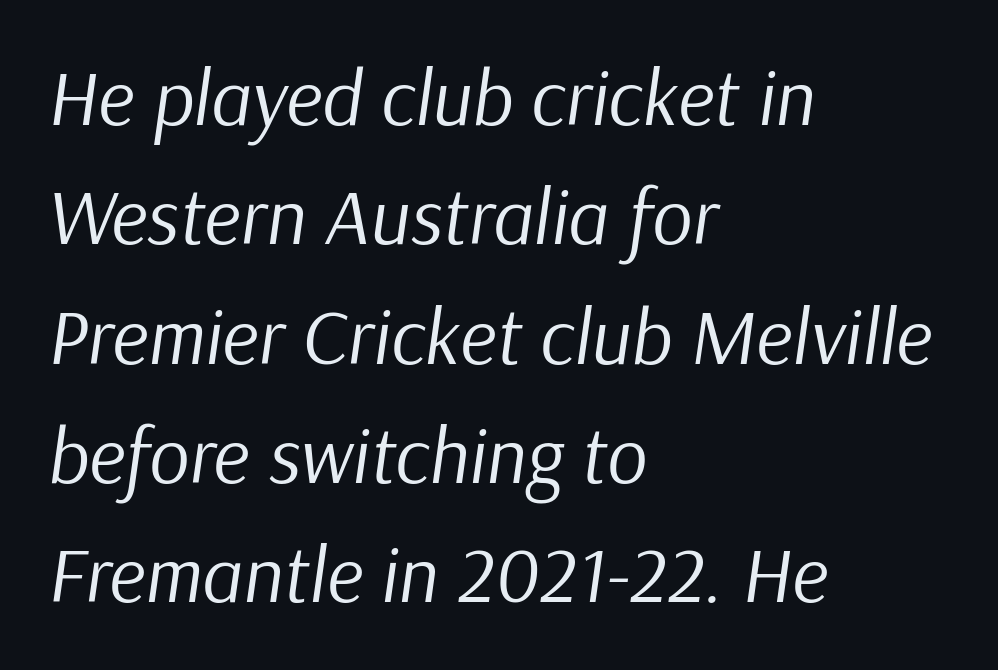
The image shows 79 px regular-weight type, italic (leaning right); set left-aligned, normal line spacing (1.51x), normal letter spacing, not underlined; low stroke contrast and a medium x-height.
